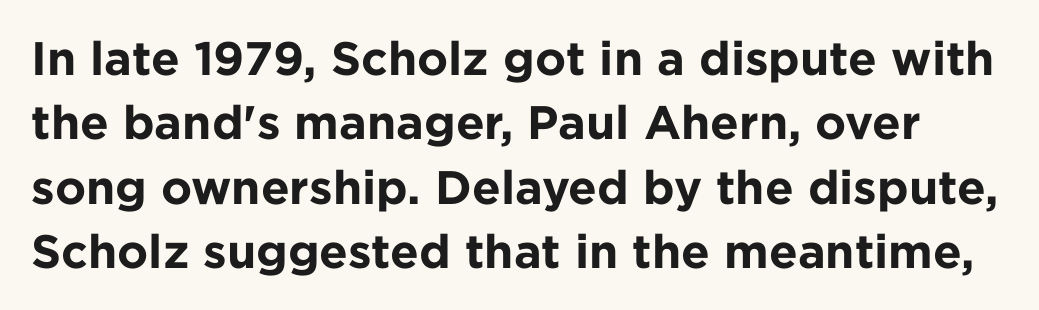
Q: Is the text bold? A: Yes.
Q: Is the text italic (slanted)? A: No, it is upright.
Q: Is the typeface a serif or a sans-serif typeface? A: Sans-serif.
Q: Is the text underlined? A: No.
Q: Is the spacing between letters normal or unusually wide? A: Normal.
Q: Is the spacing between lines tight, normal or loose? A: Normal.
Q: Width (condensed, normal, or wide)? A: Normal.
Q: Stroke contrast? A: Low.
Q: x-height? A: Medium.
Q: Monospaced? A: No.
